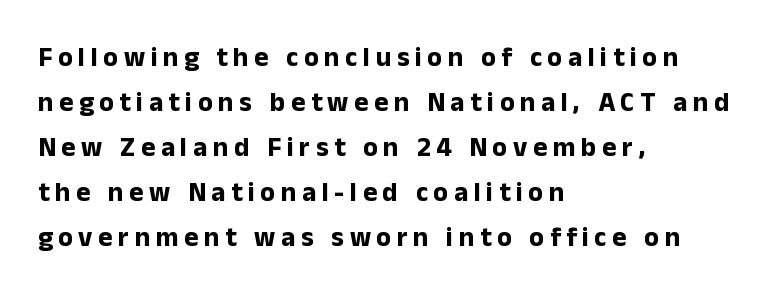
{"italic": "no", "bold": "yes", "underline": "no", "align": "left", "line_spacing": "normal", "line_spacing_ratio": 1.67, "letter_spacing": "wide", "letter_spacing_em": 0.21, "glyph_px": 27}
